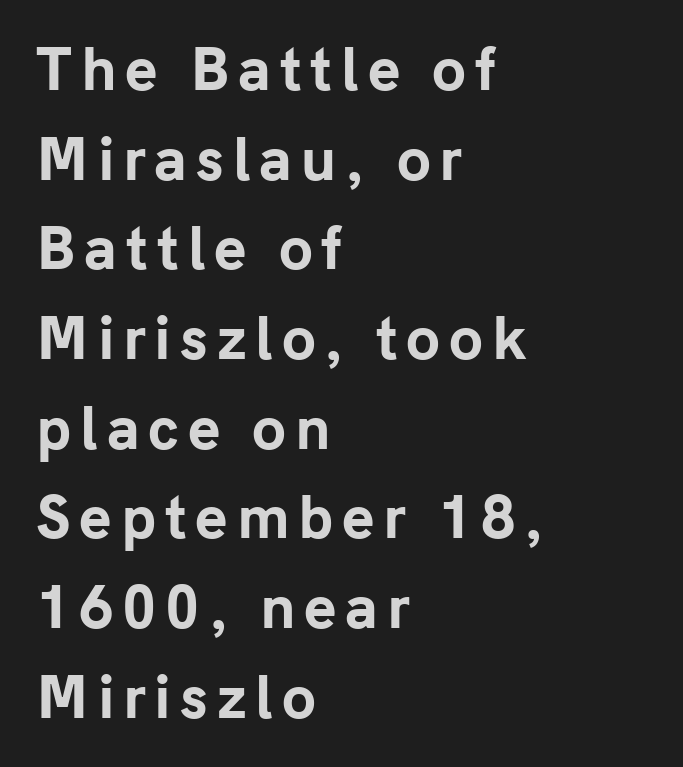
Which margin do the lines hug? The left one — the right edge is uneven. The rendering uses a moderate line-height, typical for paragraphs. Nothing sits at the stroke ends, so this counts as sans-serif. Caption: bold face, heavy strokes.
